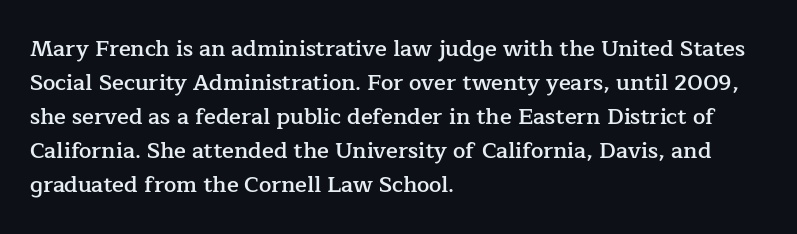
{"italic": "no", "bold": "semi", "underline": "no", "align": "left", "line_spacing": "normal", "line_spacing_ratio": 1.55, "letter_spacing": "normal", "letter_spacing_em": 0.0, "glyph_px": 22}
